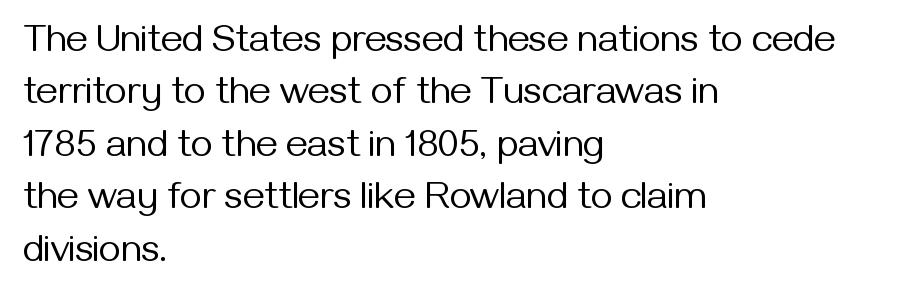
Is the type heavy? It reads as light-to-regular instead. The text was rendered using a sans face with plain stroke endings. The paragraph has a hard left edge and a soft right edge. Proportional: the letters do not fall into vertical columns. The lettering stays uniformly vertical, giving the passage a roman look.
